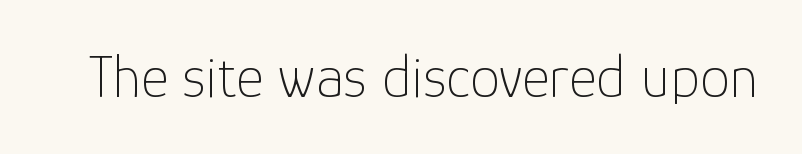
Just letters on the line, the space beneath them empty. Students, note that the glyphs here touch the page at normal intervals. Bold? No — there's no thickening of the strokes. What kind of face is this? One without serifs — a sans. Here the designer chose a conventional face with non-uniform glyph widths. Does the lettering tilt? It doesn't — this is upright.
